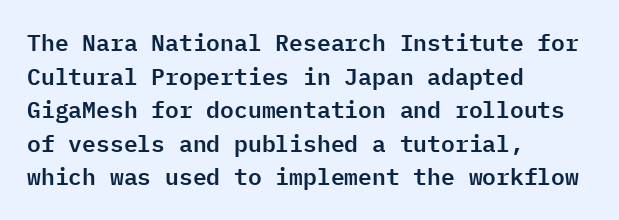
The image shows 23 px text type, upright; set left-aligned, normal line spacing (1.46x), normal letter spacing, not underlined.
